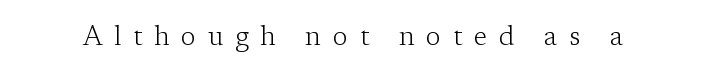
Q: Is the text bold? A: No.
Q: Is the text italic (slanted)? A: No, it is upright.
Q: Is the text underlined? A: No.
Q: Is the spacing between letters normal or unusually wide? A: Unusually wide.
